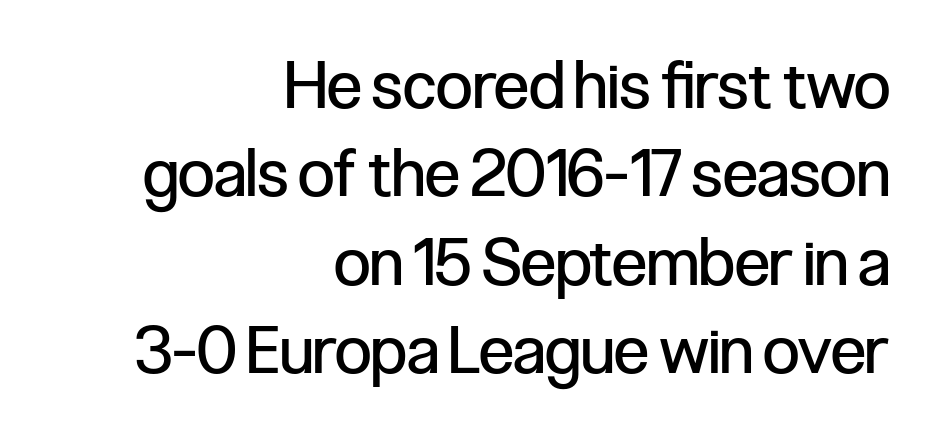
The passage shown is typed in a proportional face where columns would drift. The horizontal fit of the characters is conventional and even. The strokes are not fattened; the text isn't bold. The lettering stays uniformly vertical, giving the passage a roman look. Leading: standard. Is the block centered? No — it sits flush against the right margin.
